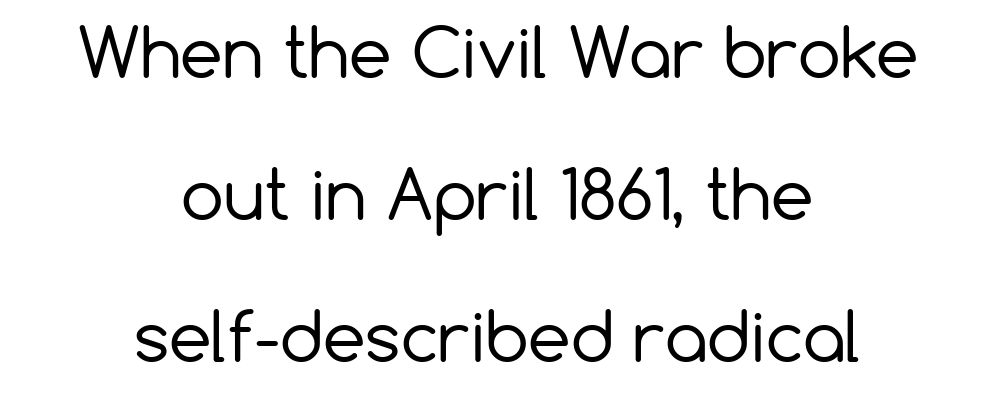
The image shows 68 px regular-weight sans-serif type, upright; set centered, loose line spacing (2.09x), normal letter spacing, not underlined; low stroke contrast and a medium x-height.
